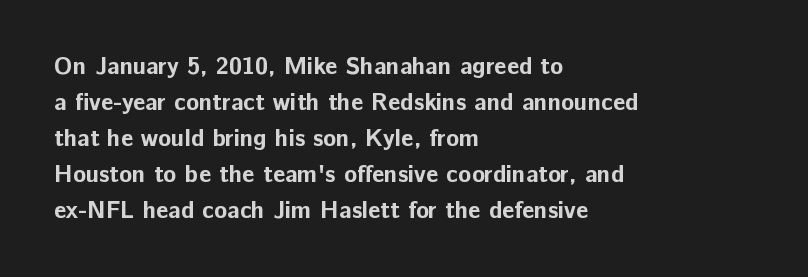
These lines are set flush left with a ragged right edge. Upright lettering throughout. Compared with typical body copy, the letter spacing here is the same. The line-height multiplier appears to be the usual default.
